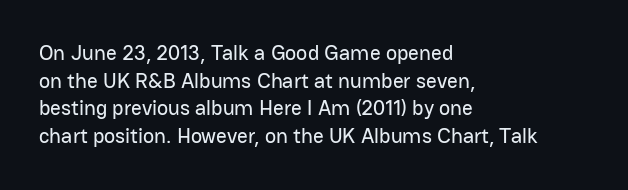
{"italic": "no", "underline": "no", "align": "left", "line_spacing": "normal", "line_spacing_ratio": 1.32, "letter_spacing": "normal", "letter_spacing_em": 0.0, "glyph_px": 21}
